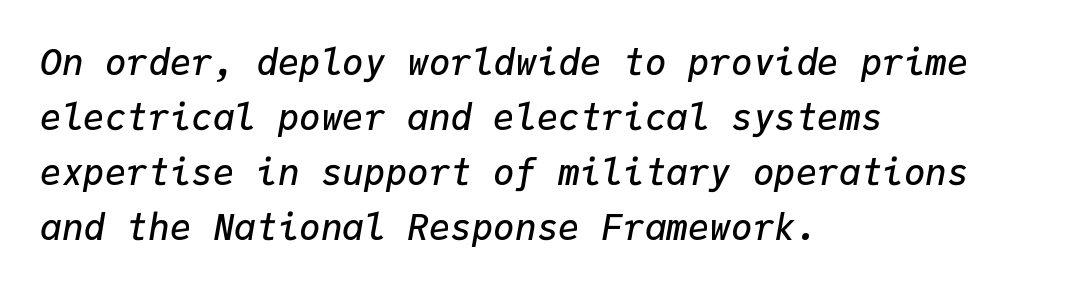
Q: Is the text bold? A: Semi-bold.
Q: Is the text italic (slanted)? A: Yes, it leans right by about 9 degrees.
Q: Is the text underlined? A: No.
Q: How is the paragraph aligned? A: Left-aligned.
Q: Is the spacing between letters normal or unusually wide? A: Normal.
Q: Is the spacing between lines tight, normal or loose? A: Normal.
Q: Width (condensed, normal, or wide)? A: Normal.
Q: Stroke contrast? A: Low.
Q: x-height? A: Medium.
Q: Monospaced? A: Yes.
